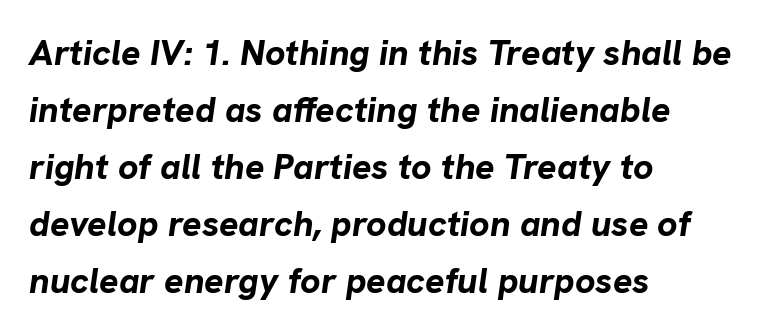
Glyph-to-glyph distance matches everyday printed text. Descender tails drop into unmarked territory. Emphasis by weight is at full strength: bold. Line starts are locked; line ends wander.
